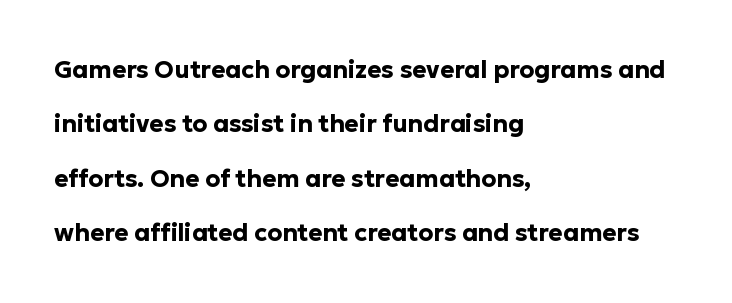
Q: Is the text bold? A: Yes.
Q: Is the text italic (slanted)? A: No, it is upright.
Q: Is the text underlined? A: No.
Q: How is the paragraph aligned? A: Left-aligned.
Q: Is the spacing between letters normal or unusually wide? A: Normal.
Q: Is the spacing between lines tight, normal or loose? A: Loose.
